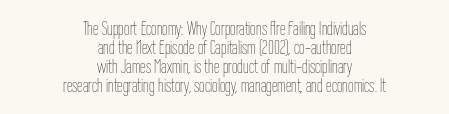
The paragraph shown floats in the horizontal middle. Caption: standard tracking, unaltered. A quiet, ordinary-to-light weight characterises the typeface. Vertical spacing — tight. The words here are not underlined. Posture: straight, roman, zero tilt.
